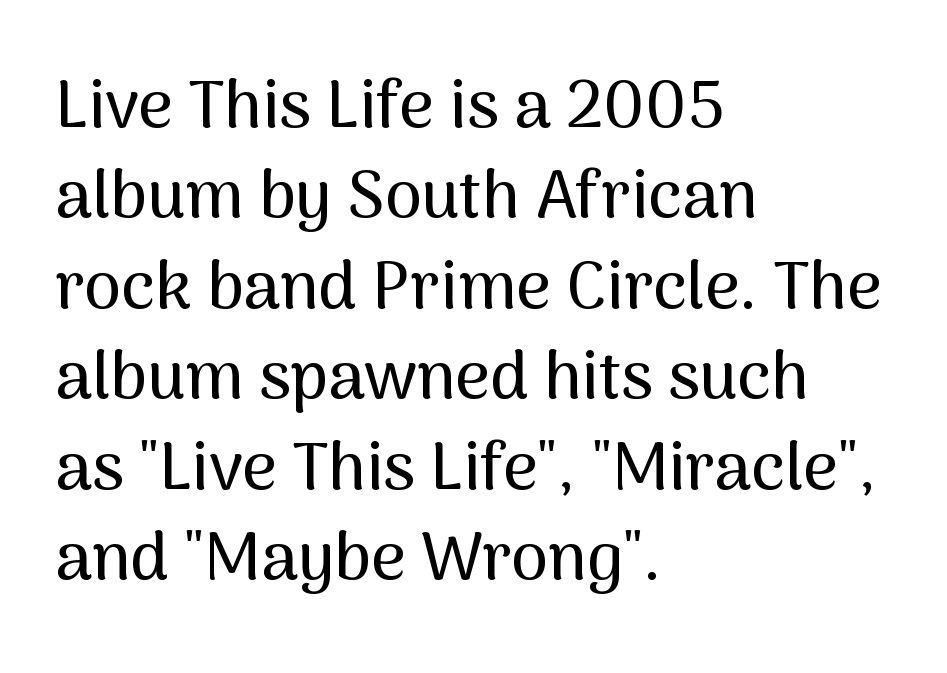
The image shows 67 px sans-serif type, upright; set left-aligned, normal line spacing (1.35x), normal letter spacing, not underlined; medium stroke contrast and a medium x-height.
